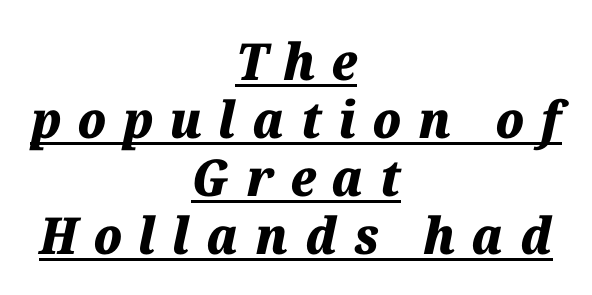
Q: Is the text bold? A: Yes.
Q: Is the text italic (slanted)? A: Yes, it leans right by about 12 degrees.
Q: Is the text underlined? A: Yes.
Q: How is the paragraph aligned? A: Centered.
Q: Is the spacing between letters normal or unusually wide? A: Unusually wide.
Q: Is the spacing between lines tight, normal or loose? A: Tight.
Q: Width (condensed, normal, or wide)? A: Normal.
Q: Stroke contrast? A: Medium.
Q: x-height? A: Medium.
Q: Monospaced? A: No.
